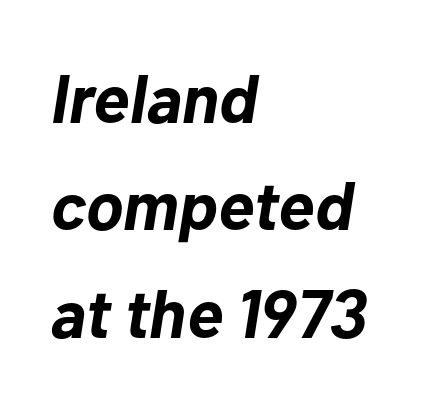
The image shows 68 px bold type, italic (leaning right); set left-aligned, normal line spacing (1.58x), normal letter spacing, not underlined; low stroke contrast and a medium x-height.
